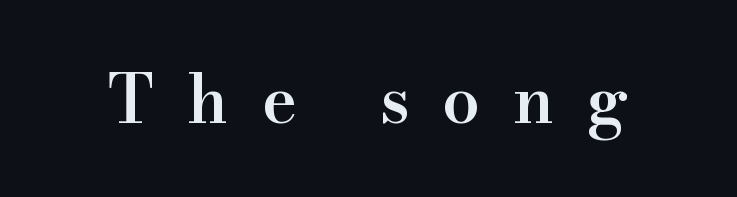
{"serif": "yes", "italic": "no", "bold": "semi", "weight": "semibold", "width": "normal", "stroke_contrast": "high", "x_height": "small", "monospaced": "no", "underline": "no", "letter_spacing": "wide", "letter_spacing_em": 0.49, "glyph_px": 67}
